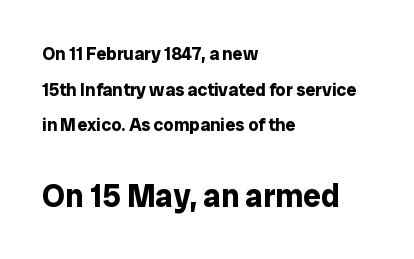
Q: Is the text bold? A: Yes.
Q: Is the text italic (slanted)? A: No, it is upright.
Q: Is the typeface a serif or a sans-serif typeface? A: Sans-serif.
Q: Is the text underlined? A: No.
Q: How is the paragraph aligned? A: Left-aligned.
Q: Is the spacing between letters normal or unusually wide? A: Normal.
Q: Is the spacing between lines tight, normal or loose? A: Loose.
Q: Which block of text is set in a larger size, the first (top) or the second (bottom)? A: The second (bottom) one.
Q: Width (condensed, normal, or wide)? A: Normal.
Q: Stroke contrast? A: Low.
Q: x-height? A: Medium.
Q: Monospaced? A: No.
